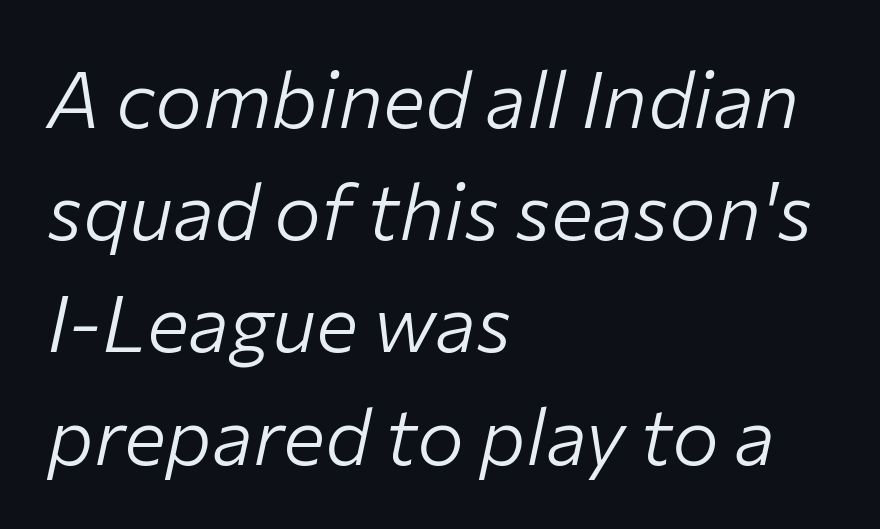
{"italic": "yes", "lean": "right", "slant_degrees": 12, "bold": "no", "weight": "light", "width": "normal", "stroke_contrast": "low", "x_height": "medium", "monospaced": "no", "underline": "no", "align": "left", "line_spacing": "normal", "line_spacing_ratio": 1.42, "letter_spacing": "normal", "letter_spacing_em": 0.0, "glyph_px": 79}
